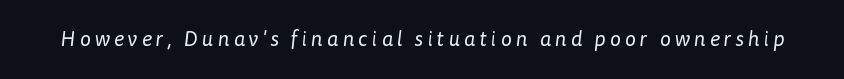
Only glyphs here, with clear space below each row. The typesetting does not lean heavy: it is not bold. You could only call the tracking loose — the letters float apart.
